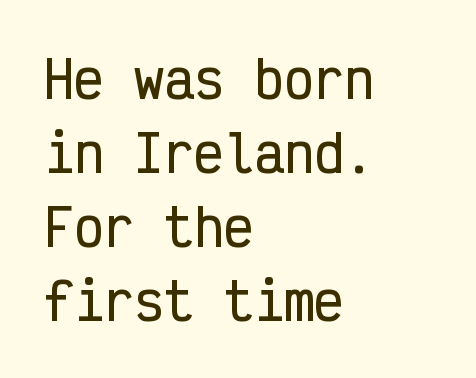
Q: Is the text italic (slanted)? A: No, it is upright.
Q: Is the typeface a serif or a sans-serif typeface? A: Sans-serif.
Q: Is the text underlined? A: No.
Q: How is the paragraph aligned? A: Left-aligned.
Q: Is the spacing between letters normal or unusually wide? A: Normal.
Q: Is the spacing between lines tight, normal or loose? A: Normal.
Q: Width (condensed, normal, or wide)? A: Condensed.
Q: Stroke contrast? A: Low.
Q: x-height? A: Medium.
Q: Monospaced? A: Yes.
